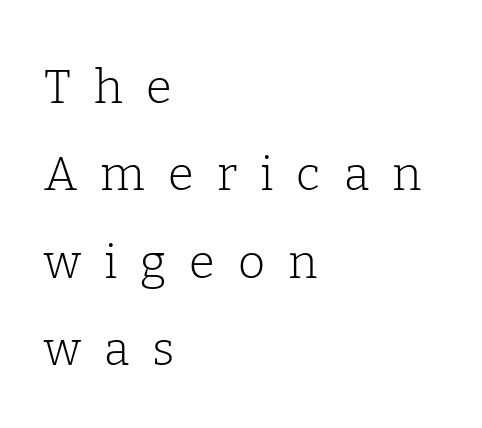
The image shows 47 px light serif type, upright; set left-aligned, line spacing 1.86x, unusually wide letter spacing (+0.49 em), not underlined; low stroke contrast and a medium x-height.
